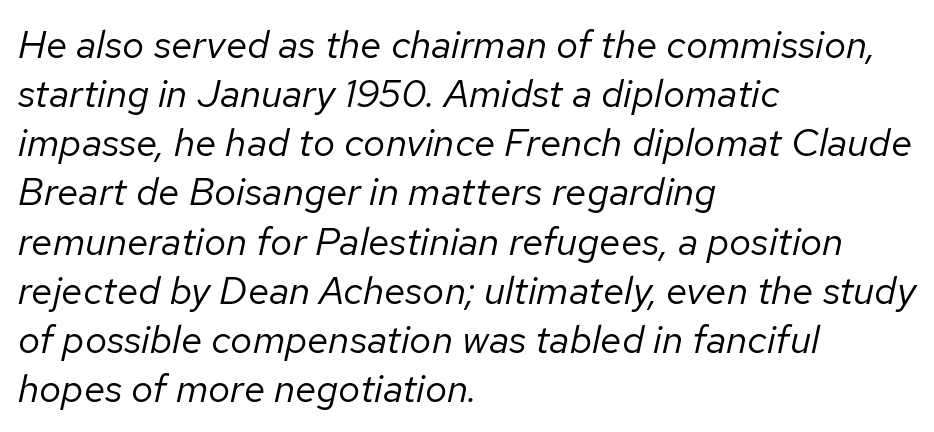
The image shows 39 px regular-weight type, italic (leaning right); set left-aligned, normal line spacing (1.26x), normal letter spacing, not underlined; low stroke contrast and a medium x-height.
